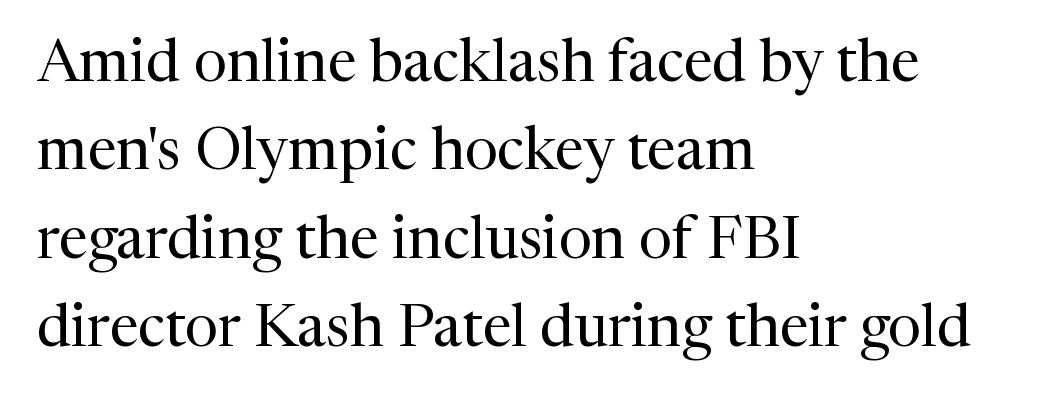
{"serif": "yes", "italic": "no", "bold": "no", "weight": "regular", "width": "normal", "stroke_contrast": "medium", "x_height": "medium", "monospaced": "no", "underline": "no", "align": "left", "line_spacing": "normal", "line_spacing_ratio": 1.5, "letter_spacing": "normal", "letter_spacing_em": 0.0, "glyph_px": 59}
